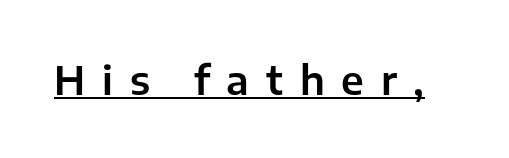
Is the letter spacing exaggerated? Yes — the characters are pushed far apart. Emphasis is given by a line drawn under the lettering. No italicization has been applied; the sample stays upright. The type family on display is of the sans-serif kind. These lines are rendered in a variable-pitch font.
